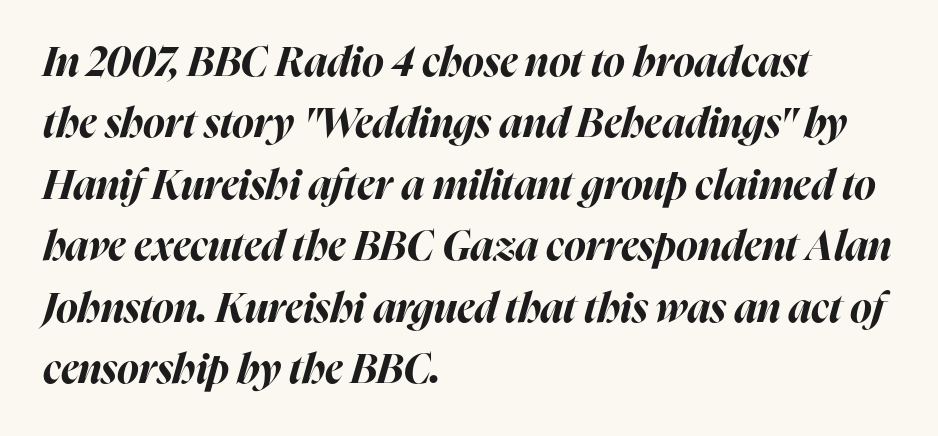
Does extra space separate the letters? No, they use regular spacing. Bold? Absolutely — the strokes are thick and heavy. Descenders hang freely into open space. The rendering uses a moderate line-height, typical for paragraphs. Emphasis-style slanted type is in use. This sample is left-justified, so line endings fall wherever the words run out.
